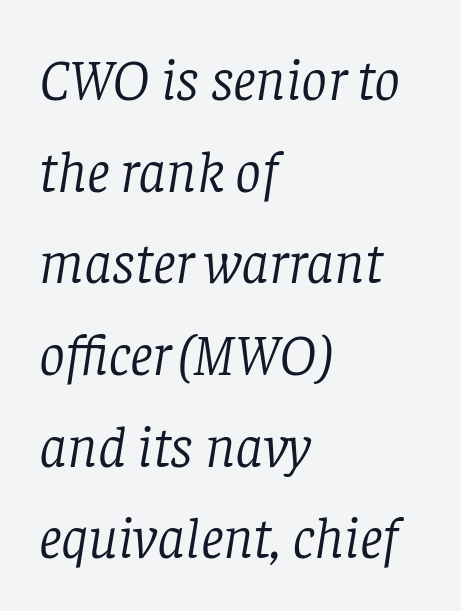
The image shows 58 px light serif type, italic (leaning right); set left-aligned, normal line spacing (1.58x), normal letter spacing, not underlined; low stroke contrast and a large x-height.
